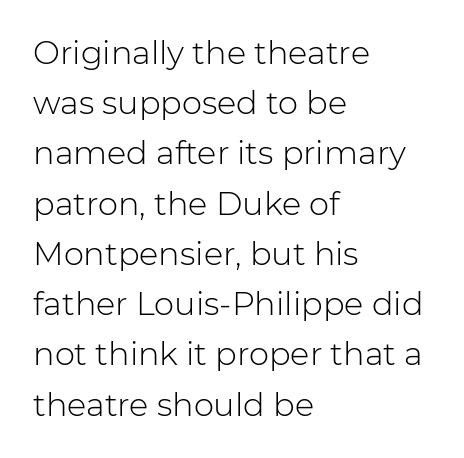
{"serif": "no", "italic": "no", "bold": "no", "weight": "light", "width": "normal", "stroke_contrast": "low", "x_height": "medium", "monospaced": "no", "underline": "no", "align": "left", "line_spacing": "normal", "line_spacing_ratio": 1.57, "letter_spacing": "normal", "letter_spacing_em": 0.0, "glyph_px": 32}
